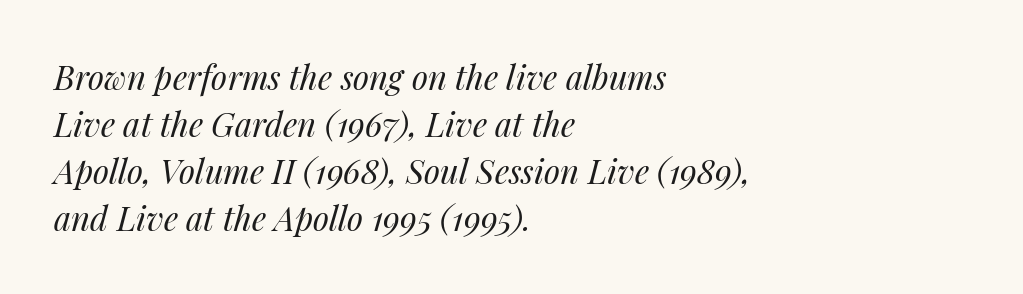
Rows of type keep a routine distance in the vertical direction. Looks like regular typesetting: each glyph gets only the width it needs. Every character sits at an angle, as italics do. No word sits above an underline. Caption: standard tracking, unaltered. Line starts are locked; line ends wander.
